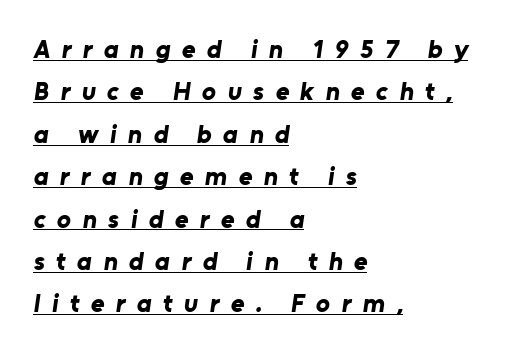
{"bold": "yes", "underline": "yes", "align": "left", "line_spacing": "normal", "line_spacing_ratio": 1.63, "letter_spacing": "wide", "letter_spacing_em": 0.44, "glyph_px": 26}
